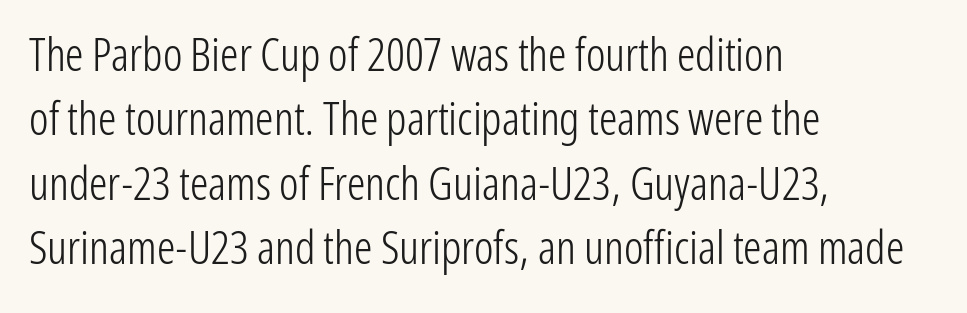
The image shows 46 px light, condensed sans-serif type, upright; set left-aligned, normal line spacing (1.4x), normal letter spacing, not underlined; low stroke contrast and a medium x-height.
